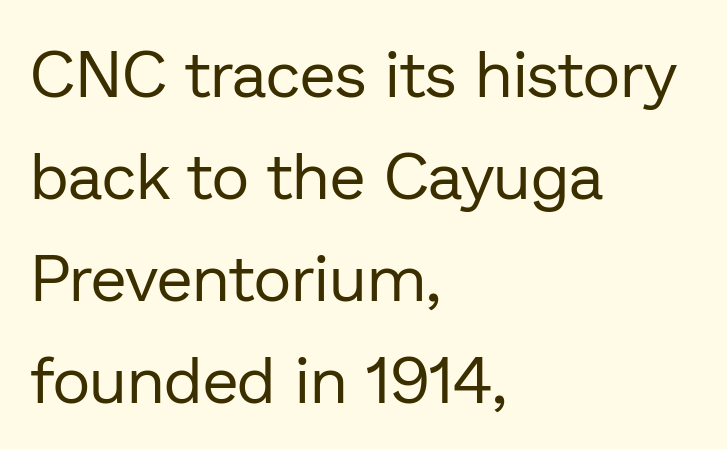
{"serif": "no", "italic": "no", "bold": "no", "weight": "regular", "width": "normal", "stroke_contrast": "low", "x_height": "medium", "monospaced": "no", "underline": "no", "align": "left", "line_spacing": "normal", "line_spacing_ratio": 1.57, "letter_spacing": "normal", "letter_spacing_em": 0.0, "glyph_px": 65}
